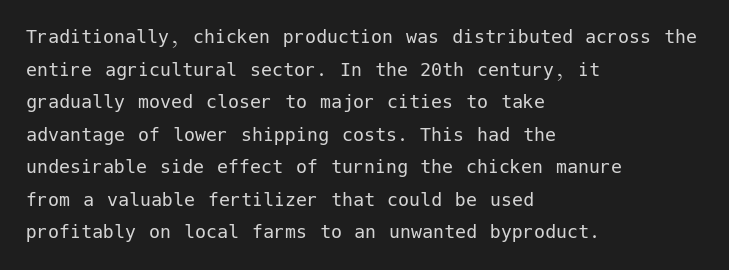
The image shows 22 px text type, upright; set left-aligned, normal line spacing (1.48x), normal letter spacing, not underlined.
